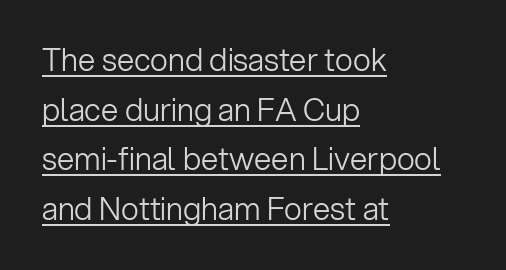
Letters have the restrained weight of plain body copy at most. The characters display no serif detailing; their extremities are plain. Think of a printed novel: that variable character pitch is what you see here. If you measured baseline to baseline, you'd find a middling distance.
